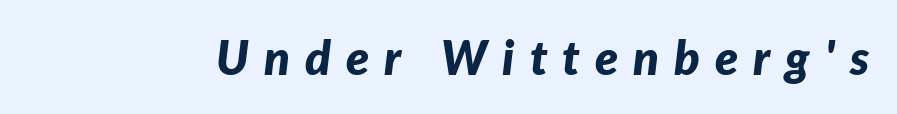
Q: Is the text bold? A: Yes.
Q: Is the text italic (slanted)? A: Yes, it leans right by about 7 degrees.
Q: Is the text underlined? A: No.
Q: Is the spacing between letters normal or unusually wide? A: Unusually wide.
Q: Width (condensed, normal, or wide)? A: Normal.
Q: Stroke contrast? A: Low.
Q: x-height? A: Medium.
Q: Monospaced? A: No.
